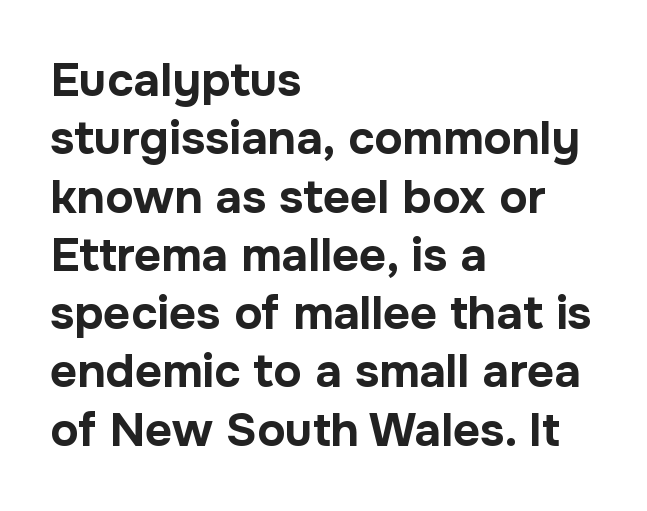
The image shows 47 px bold sans-serif type, upright; set left-aligned, line spacing 1.24x, normal letter spacing, not underlined; low stroke contrast and a medium x-height.
